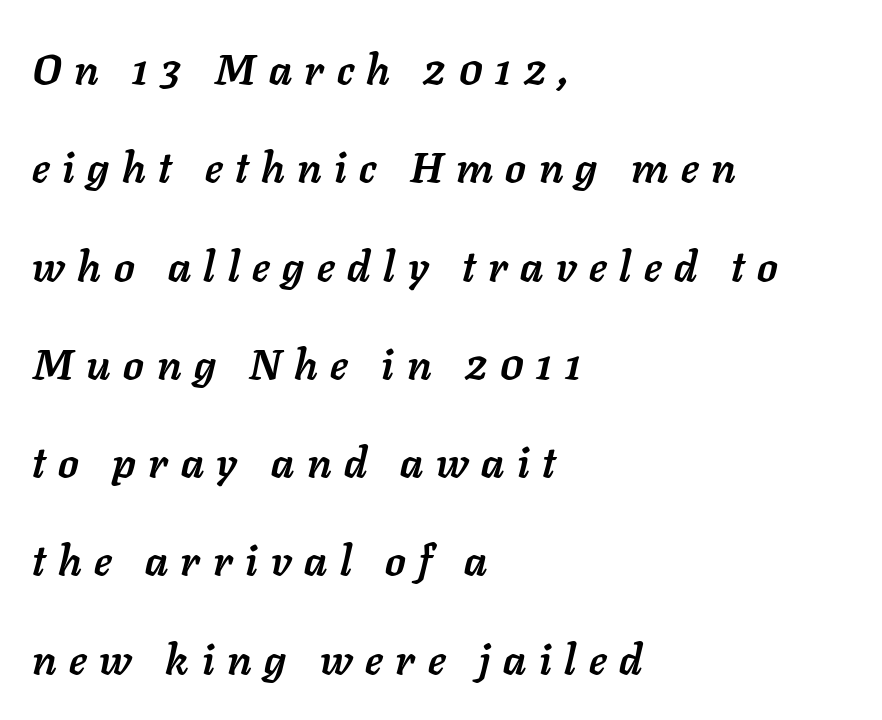
The image shows 42 px semibold type, italic (leaning right); set left-aligned, loose line spacing (2.34x), unusually wide letter spacing (+0.3 em), not underlined; low stroke contrast and a medium x-height.
